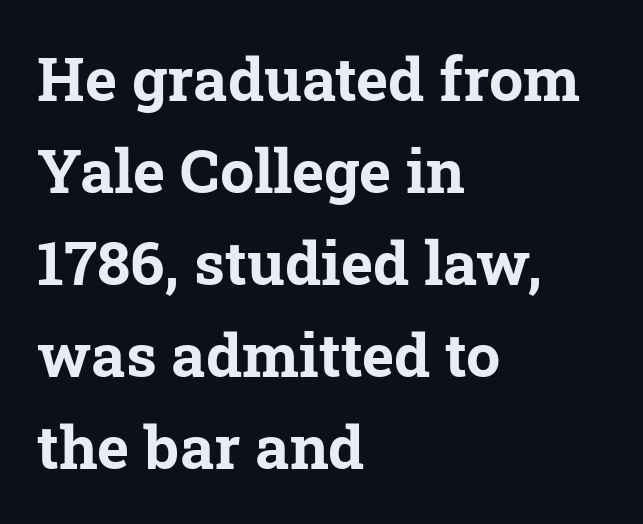
{"serif": "yes", "bold": "yes", "weight": "bold", "width": "normal", "stroke_contrast": "low", "x_height": "medium", "monospaced": "no", "underline": "no", "align": "left", "line_spacing": "normal", "line_spacing_ratio": 1.51, "letter_spacing": "normal", "letter_spacing_em": 0.0, "glyph_px": 61}
